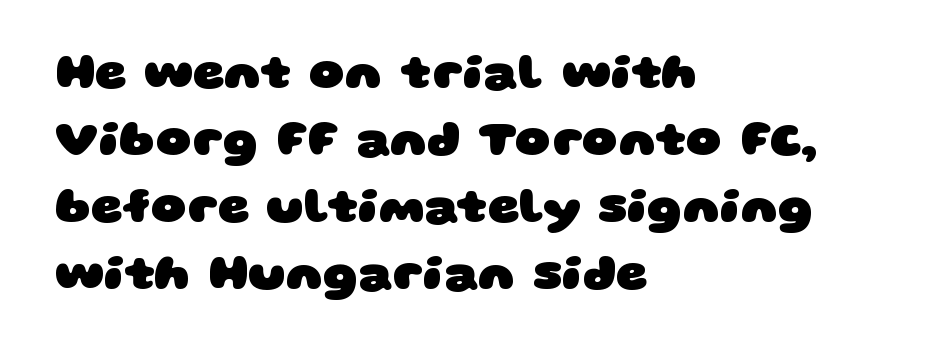
The image shows 49 px heavy, wide sans-serif type; set left-aligned, normal line spacing (1.37x), normal letter spacing, not underlined; low stroke contrast and a large x-height.
